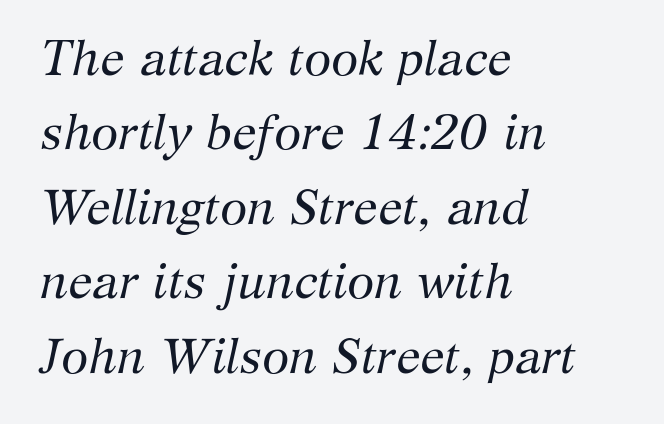
The image shows 49 px regular-weight serif type, italic (leaning right); set left-aligned, normal line spacing (1.52x), normal letter spacing, not underlined; medium stroke contrast and a medium x-height.
